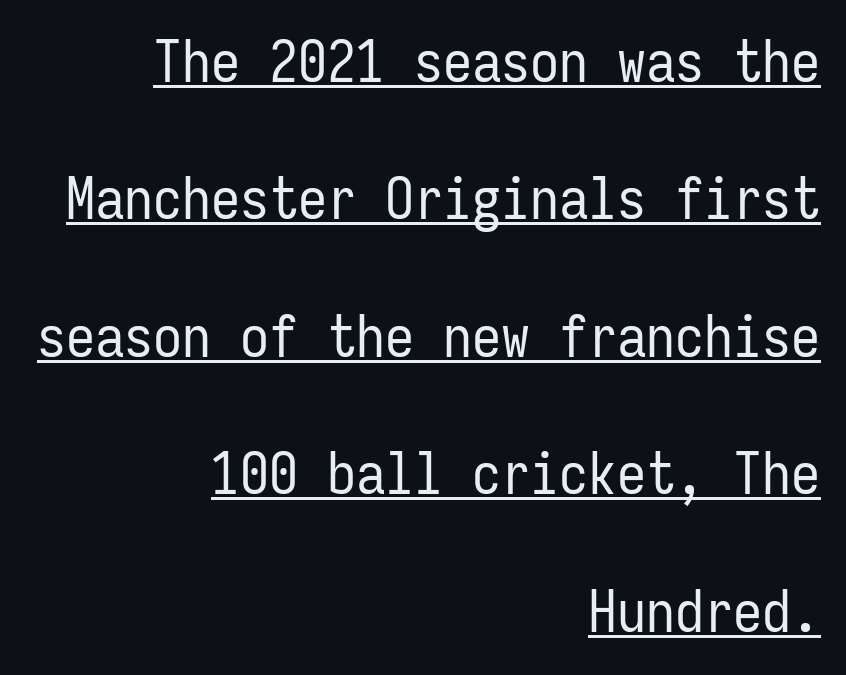
{"serif": "no", "italic": "no", "bold": "no", "weight": "regular", "width": "condensed", "stroke_contrast": "low", "x_height": "medium", "monospaced": "yes", "underline": "yes", "align": "right", "line_spacing": "loose", "line_spacing_ratio": 2.37, "letter_spacing": "normal", "letter_spacing_em": 0.0, "glyph_px": 58}
